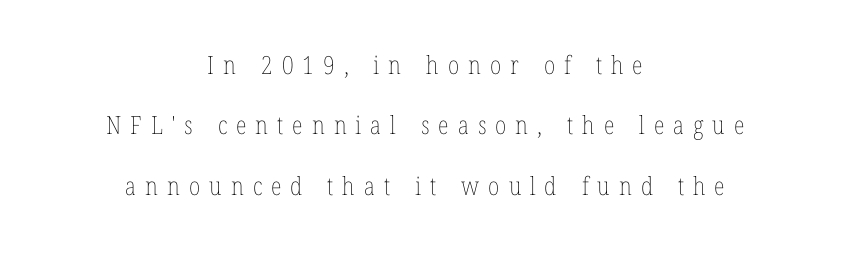
{"italic": "no", "bold": "no", "underline": "no", "align": "center", "line_spacing": "loose", "line_spacing_ratio": 2.42, "letter_spacing": "wide", "letter_spacing_em": 0.36, "glyph_px": 25}
